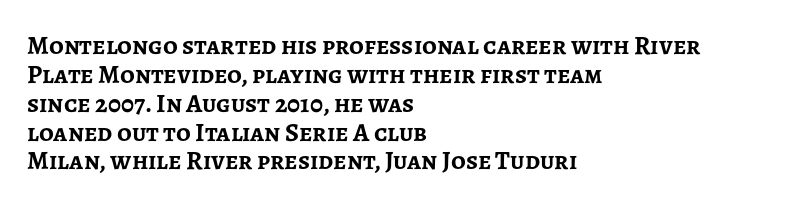
The image shows 26 px bold type, upright; set left-aligned, tight line spacing (1.11x), normal letter spacing, not underlined.
